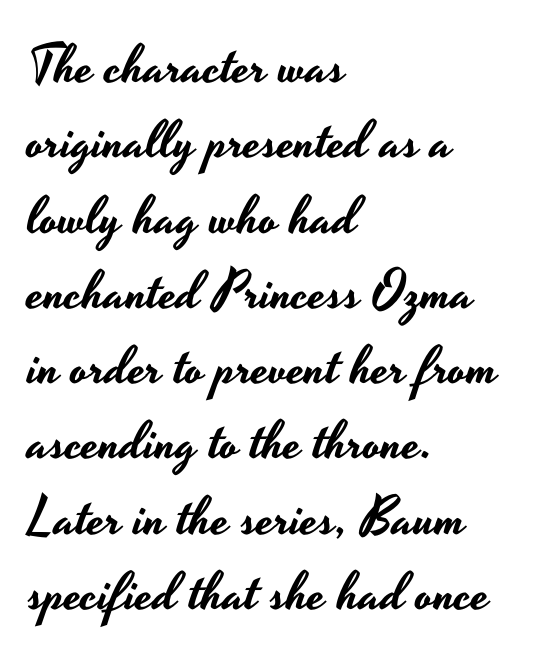
Glyph-to-glyph distance matches everyday printed text. Underline: absent. Horizontal alignment here is leftward, the default for most running prose. The rendering uses natural spacing where letterforms have individual widths.
